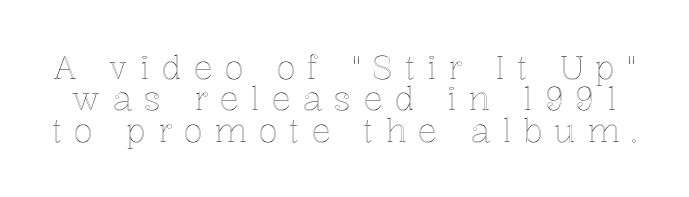
{"italic": "no", "width": "normal", "x_height": "medium", "monospaced": "no", "underline": "no", "line_spacing": "tight", "line_spacing_ratio": 0.98, "letter_spacing": "wide", "letter_spacing_em": 0.37, "glyph_px": 32}
